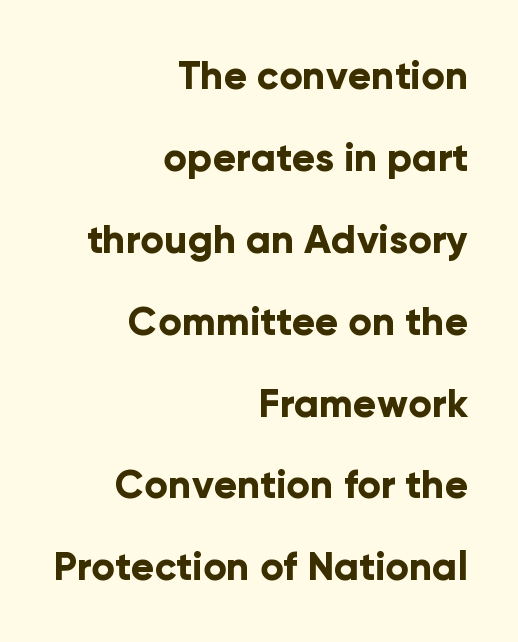
Stroke thickness is high; the sample reads as a true bold. The setting favours the right margin, as signatures and pull-quotes sometimes do. A typesetter would call this proportional, since set widths differ per character. This sample uses plain, unmodified letter spacing. It's the straight-up-and-down kind of type.
